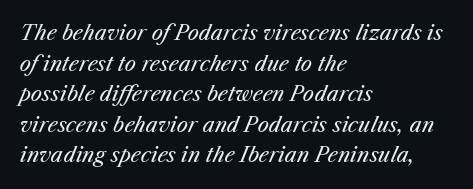
The image shows 20 px text type, italic (leaning right); set left-aligned, normal line spacing (1.53x), normal letter spacing, not underlined.
